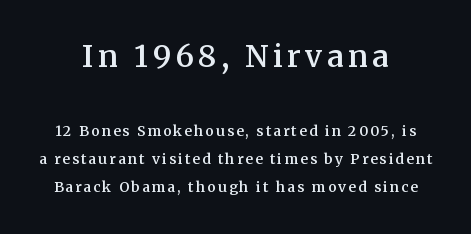
{"serif": "yes", "italic": "no", "bold": "semi", "weight": "semibold", "width": "normal", "stroke_contrast": "medium", "x_height": "medium", "monospaced": "no", "underline": "no", "line_spacing": "loose", "line_spacing_ratio": 2.02, "larger_block": "first", "size_ratio": 2.14, "glyph_px": 30}
